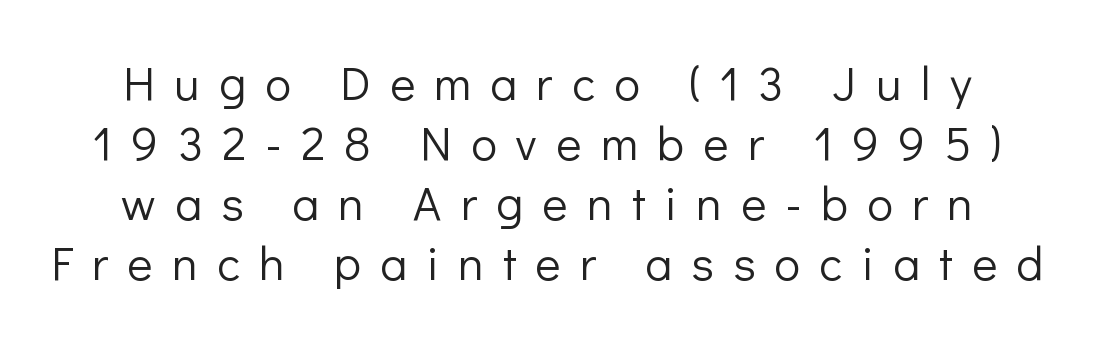
The image shows 48 px light sans-serif type, upright; set normal line spacing (1.25x), unusually wide letter spacing (+0.4 em), not underlined; low stroke contrast and a medium x-height.
